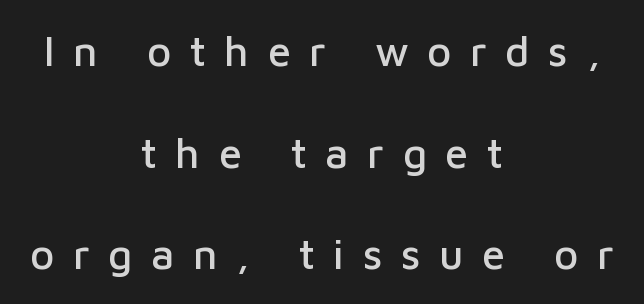
Q: Is the text italic (slanted)? A: No, it is upright.
Q: Is the typeface a serif or a sans-serif typeface? A: Sans-serif.
Q: Is the text underlined? A: No.
Q: How is the paragraph aligned? A: Centered.
Q: Is the spacing between letters normal or unusually wide? A: Unusually wide.
Q: Is the spacing between lines tight, normal or loose? A: Loose.
Q: Width (condensed, normal, or wide)? A: Normal.
Q: Stroke contrast? A: Low.
Q: x-height? A: Medium.
Q: Monospaced? A: No.
